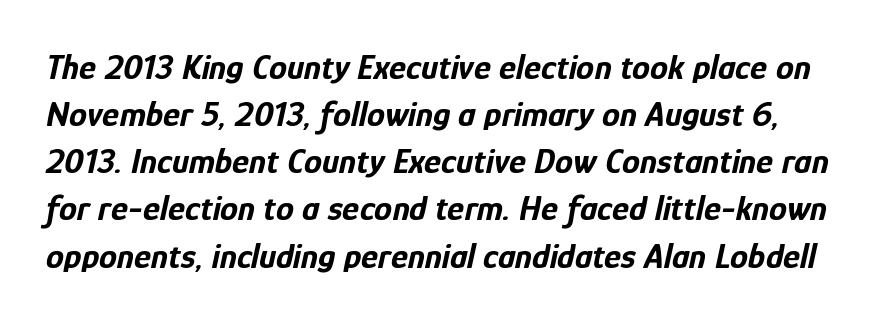
The image shows 36 px bold, condensed type, italic (leaning right); set normal line spacing (1.31x), normal letter spacing, not underlined; low stroke contrast and a medium x-height.
